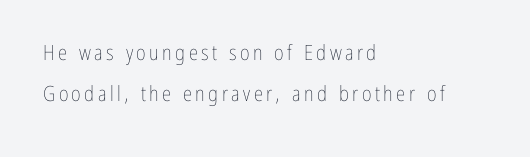
Q: Is the text bold? A: No.
Q: Is the text italic (slanted)? A: No, it is upright.
Q: Is the text underlined? A: No.
Q: How is the paragraph aligned? A: Left-aligned.
Q: Is the spacing between lines tight, normal or loose? A: Loose.
